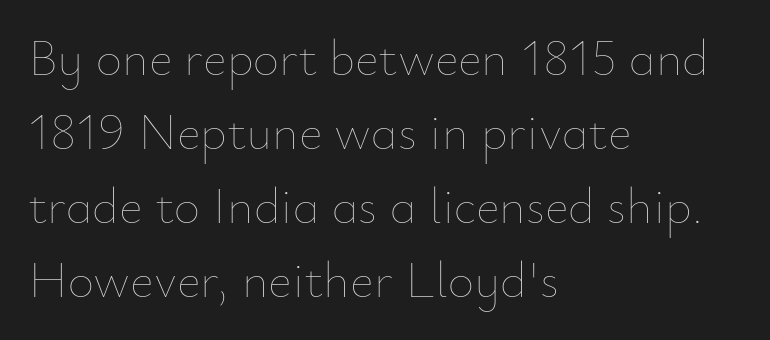
The image shows 51 px thin type, upright; set left-aligned, normal line spacing (1.45x), normal letter spacing, not underlined; low stroke contrast and a small x-height.
